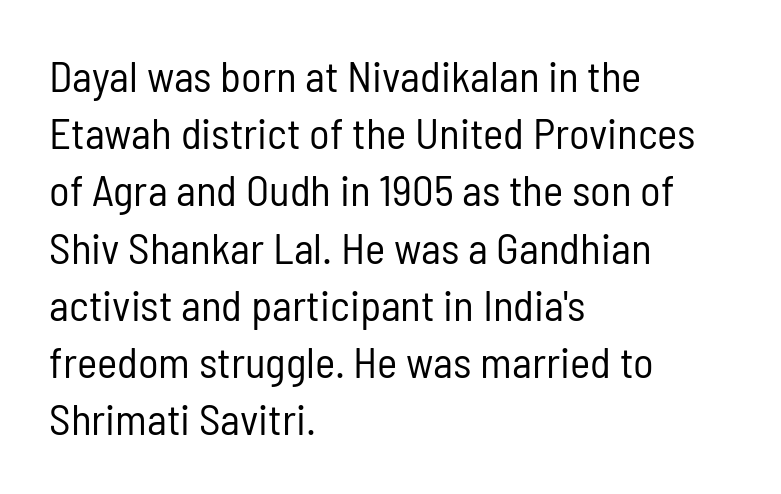
{"serif": "no", "italic": "no", "bold": "no", "weight": "regular", "width": "condensed", "stroke_contrast": "low", "x_height": "medium", "monospaced": "no", "underline": "no", "align": "left", "line_spacing": "normal", "line_spacing_ratio": 1.33, "letter_spacing": "normal", "letter_spacing_em": 0.0, "glyph_px": 43}
